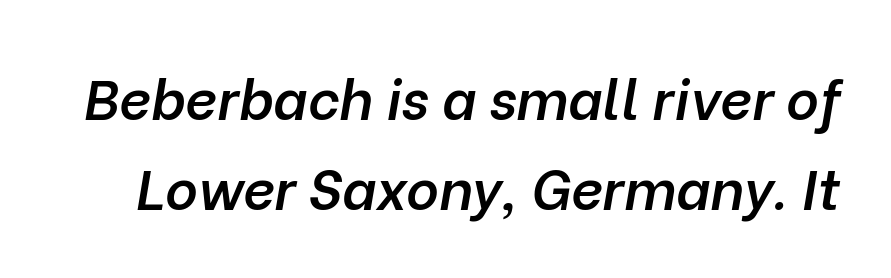
The image shows 56 px semibold type, italic (leaning right); set normal line spacing (1.6x), normal letter spacing, not underlined; low stroke contrast and a medium x-height.
